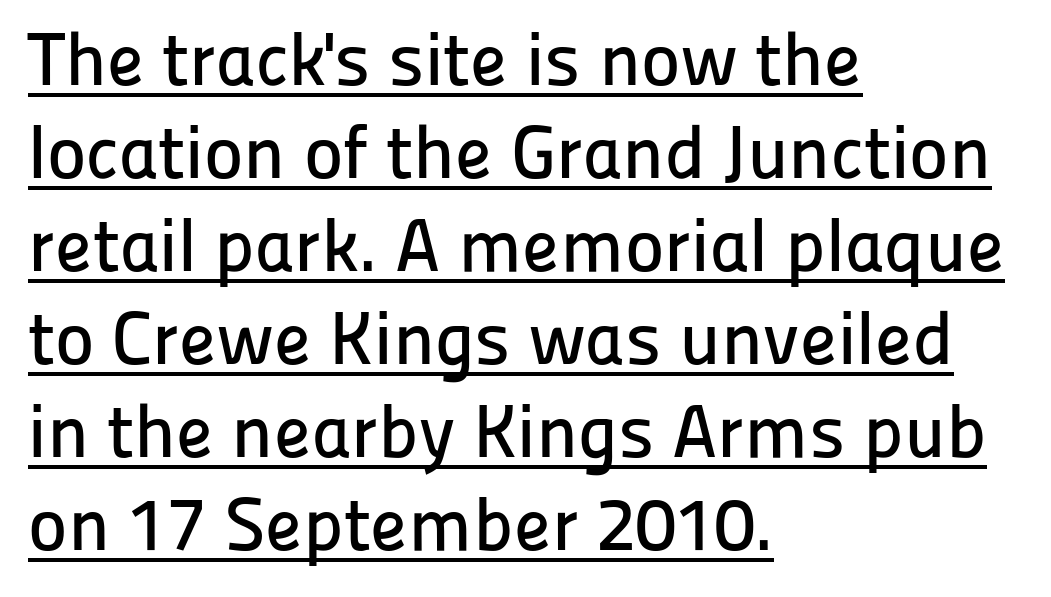
{"serif": "no", "italic": "no", "width": "normal", "stroke_contrast": "low", "x_height": "medium", "monospaced": "no", "underline": "yes", "align": "left", "line_spacing_ratio": 1.24, "letter_spacing": "normal", "letter_spacing_em": 0.0, "glyph_px": 75}
